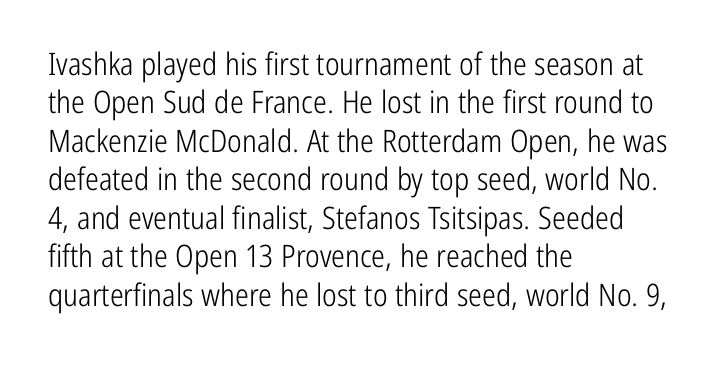
The image shows 31 px light, condensed sans-serif type, upright; set left-aligned, line spacing 1.24x, normal letter spacing, not underlined; low stroke contrast and a medium x-height.
